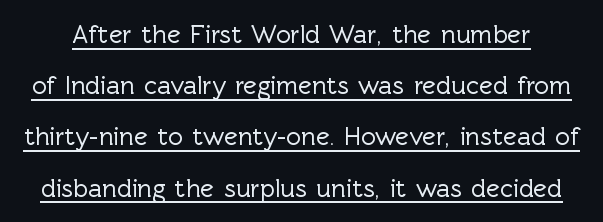
{"italic": "no", "underline": "yes", "line_spacing": "loose", "line_spacing_ratio": 1.97, "letter_spacing": "normal", "letter_spacing_em": 0.0, "glyph_px": 26}
